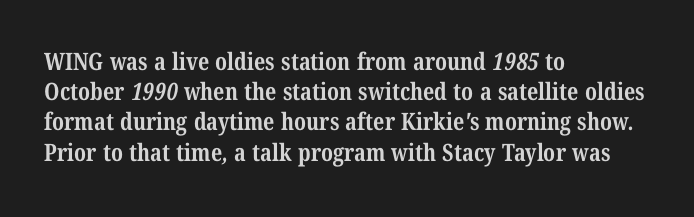
The image shows 24 px bold type; set left-aligned, normal line spacing (1.26x), normal letter spacing, not underlined.
